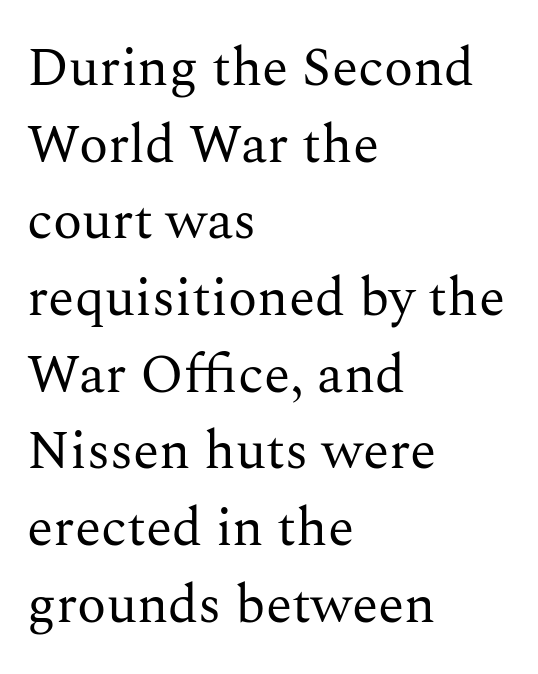
{"serif": "yes", "italic": "no", "bold": "no", "weight": "regular", "width": "normal", "stroke_contrast": "medium", "x_height": "medium", "monospaced": "no", "underline": "no", "align": "left", "line_spacing": "normal", "line_spacing_ratio": 1.42, "letter_spacing": "normal", "letter_spacing_em": 0.0, "glyph_px": 54}
